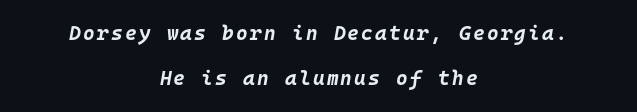
One glance says open: line gaps are wider than usual. Short and long lines alike share a common midpoint. You can tell it's italic because the verticals aren't actually vertical. The strip under each line holds only bare page. Heavy, bold letterforms.
